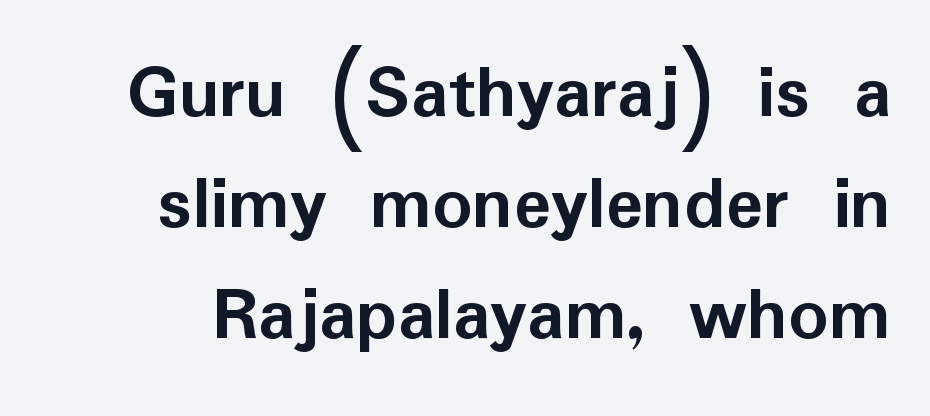
{"serif": "no", "italic": "no", "bold": "yes", "weight": "semibold", "width": "normal", "stroke_contrast": "low", "x_height": "medium", "monospaced": "no", "underline": "no", "line_spacing": "normal", "line_spacing_ratio": 1.42, "letter_spacing": "normal", "letter_spacing_em": 0.0, "glyph_px": 78}
